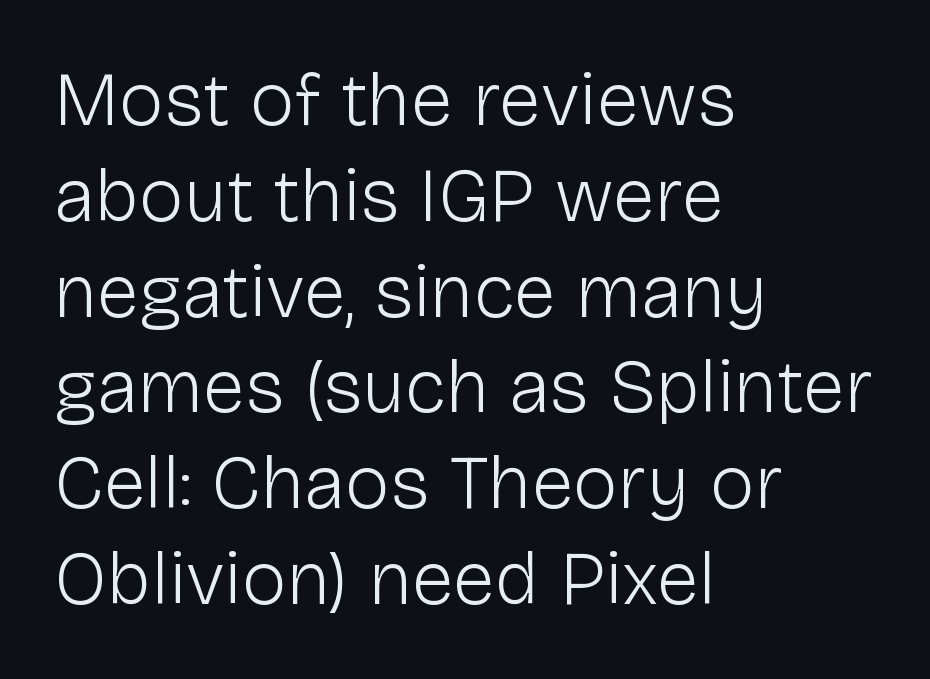
{"serif": "no", "italic": "no", "bold": "no", "weight": "light", "width": "normal", "stroke_contrast": "low", "x_height": "medium", "monospaced": "no", "underline": "no", "align": "left", "line_spacing": "normal", "line_spacing_ratio": 1.26, "letter_spacing": "normal", "letter_spacing_em": 0.0, "glyph_px": 76}
